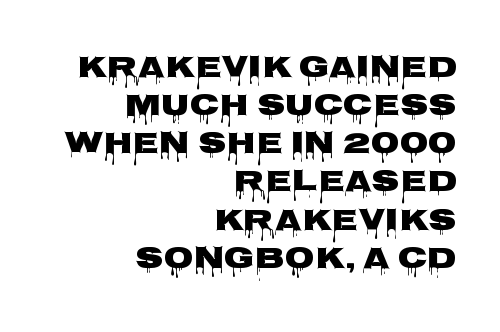
Q: Is the text italic (slanted)? A: No, it is upright.
Q: Is the typeface a serif or a sans-serif typeface? A: Sans-serif.
Q: Is the text underlined? A: No.
Q: How is the paragraph aligned? A: Right-aligned.
Q: Is the spacing between letters normal or unusually wide? A: Normal.
Q: Width (condensed, normal, or wide)? A: Wide.
Q: Stroke contrast? A: Low.
Q: x-height? A: Large.
Q: Monospaced? A: No.
